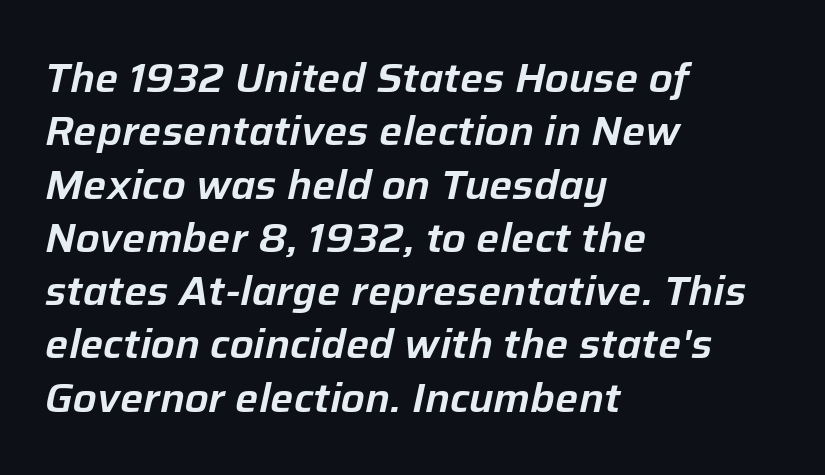
Q: Is the text italic (slanted)? A: Yes, it leans right by about 12 degrees.
Q: Is the text underlined? A: No.
Q: How is the paragraph aligned? A: Left-aligned.
Q: Is the spacing between letters normal or unusually wide? A: Normal.
Q: Is the spacing between lines tight, normal or loose? A: Normal.
Q: Width (condensed, normal, or wide)? A: Normal.
Q: Stroke contrast? A: Low.
Q: x-height? A: Medium.
Q: Monospaced? A: No.
